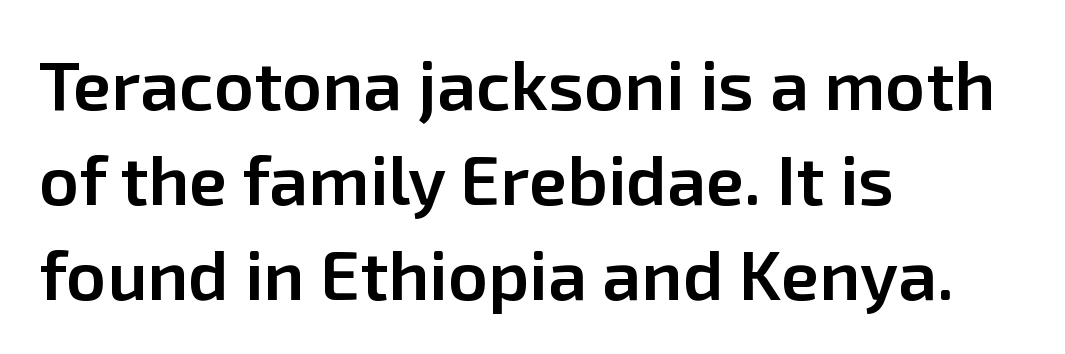
{"serif": "no", "italic": "no", "bold": "semi", "weight": "semibold", "width": "normal", "stroke_contrast": "low", "x_height": "medium", "monospaced": "no", "underline": "no", "align": "left", "line_spacing": "normal", "line_spacing_ratio": 1.36, "letter_spacing": "normal", "letter_spacing_em": 0.0, "glyph_px": 70}
